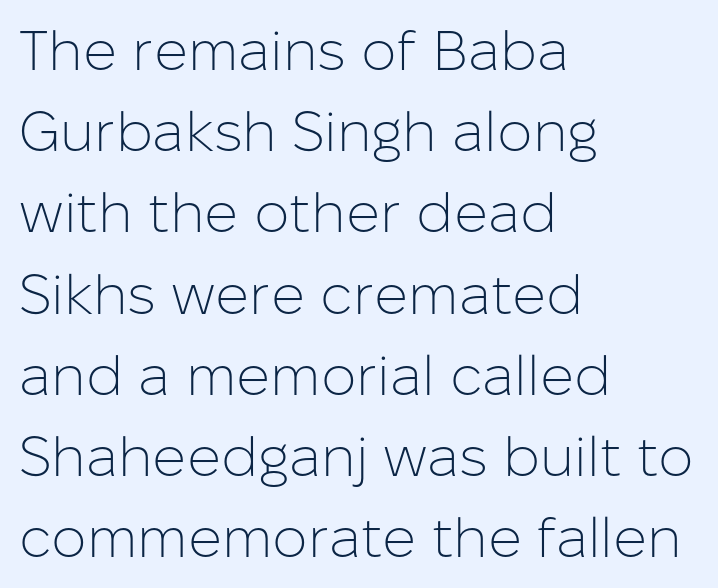
Varying glyph widths throughout — classic text-font behaviour. The lettering holds an erect, upright posture throughout. Letters rest on an invisible, unmarked baseline. Check where the strokes stop: nothing finishes them off — pure sans. Compared with a typical body face, this is equally light or lighter still. Horizontally, the lines are justified to the leading edge only.
